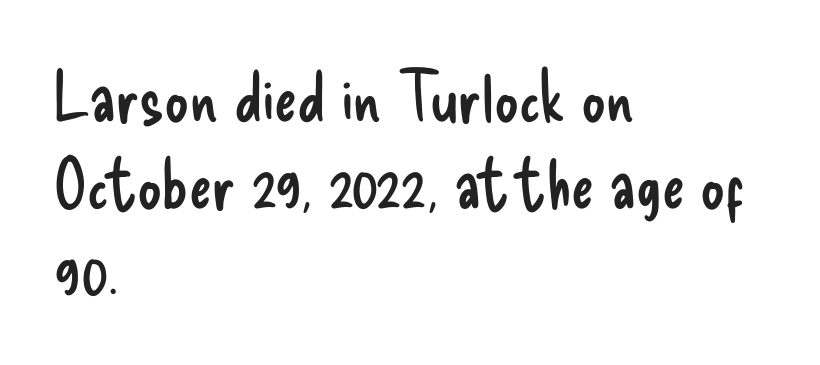
Q: Is the text bold? A: No.
Q: Is the text italic (slanted)? A: No, it is upright.
Q: Is the typeface a serif or a sans-serif typeface? A: Sans-serif.
Q: Is the text underlined? A: No.
Q: How is the paragraph aligned? A: Left-aligned.
Q: Is the spacing between letters normal or unusually wide? A: Normal.
Q: Is the spacing between lines tight, normal or loose? A: Normal.
Q: Width (condensed, normal, or wide)? A: Condensed.
Q: Stroke contrast? A: Low.
Q: x-height? A: Small.
Q: Monospaced? A: No.
